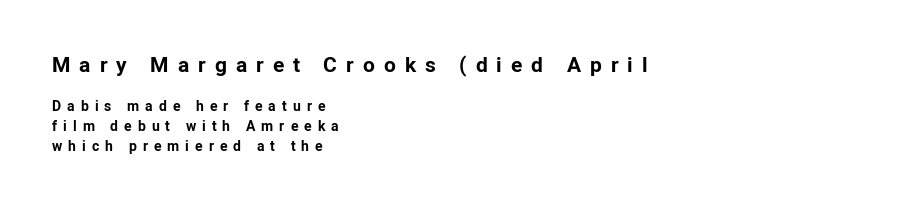
These lines were composed using upright roman letters. What's the leading like? Ordinary, nothing unusual. Visually the block forms a straight wall on the left and a jagged coastline on the right. The face used here is rendered with a markedly widened letterfit. These two chunks differ in scale, with the top chunk taking the larger measure. Strong, thick strokes mark this as bold type.
